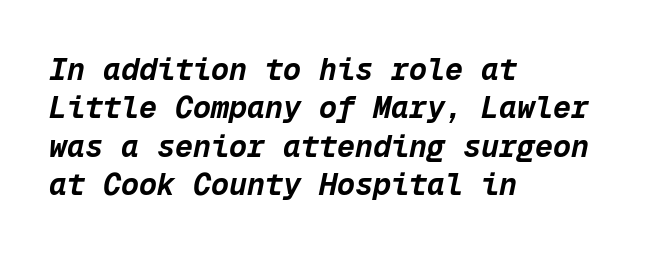
{"italic": "yes", "lean": "right", "slant_degrees": 12, "bold": "yes", "weight": "bold", "width": "normal", "stroke_contrast": "low", "x_height": "medium", "monospaced": "yes", "underline": "no", "align": "left", "line_spacing": "normal", "line_spacing_ratio": 1.28, "letter_spacing": "normal", "letter_spacing_em": 0.0, "glyph_px": 30}
